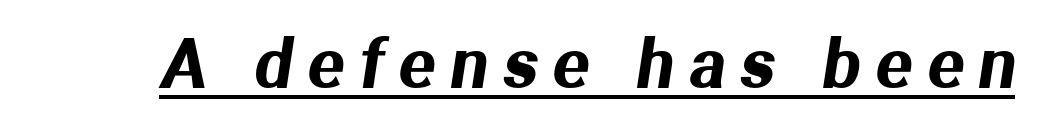
Q: Is the typeface a serif or a sans-serif typeface? A: Sans-serif.
Q: Is the text underlined? A: Yes.
Q: Is the spacing between letters normal or unusually wide? A: Unusually wide.
Q: Width (condensed, normal, or wide)? A: Normal.
Q: Stroke contrast? A: Medium.
Q: x-height? A: Medium.
Q: Monospaced? A: No.
